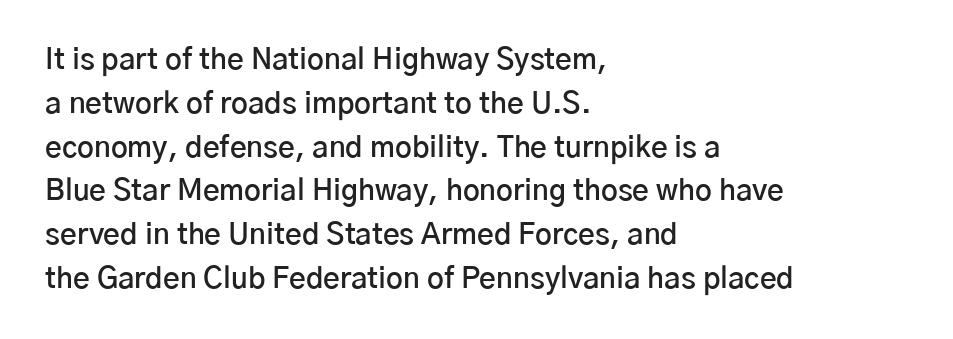
{"serif": "no", "italic": "no", "bold": "semi", "weight": "semibold", "width": "normal", "stroke_contrast": "low", "x_height": "medium", "monospaced": "no", "underline": "no", "align": "left", "line_spacing": "normal", "line_spacing_ratio": 1.51, "letter_spacing": "normal", "letter_spacing_em": 0.0, "glyph_px": 29}
